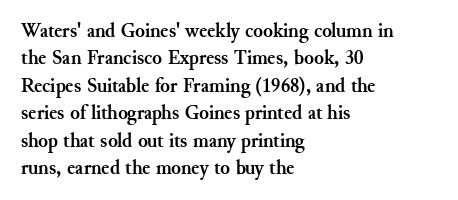
The image shows 20 px bold type, upright; set left-aligned, normal line spacing (1.37x), normal letter spacing, not underlined.
